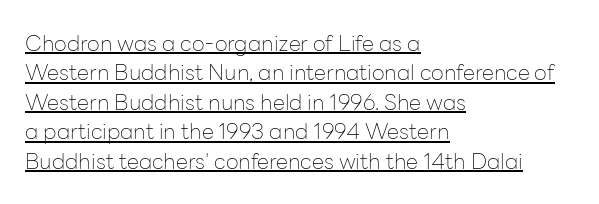
The image shows 22 px text type, upright; set left-aligned, normal line spacing (1.34x), normal letter spacing, underlined.
